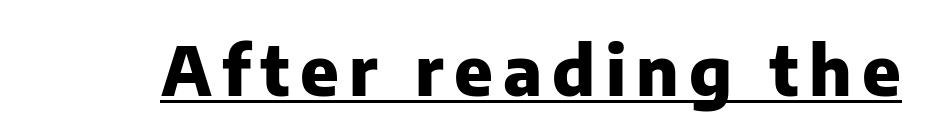
{"serif": "no", "italic": "no", "bold": "yes", "weight": "heavy", "width": "normal", "stroke_contrast": "low", "x_height": "medium", "monospaced": "no", "underline": "yes", "glyph_px": 68}
